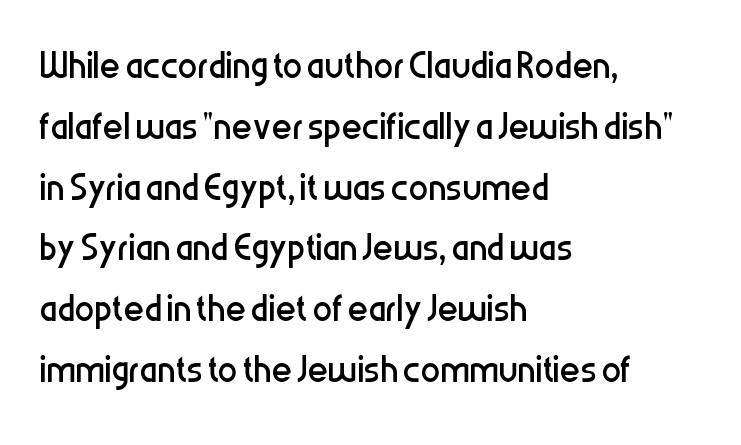
Is the letter spacing exaggerated? No — it looks like the ordinary default. Upright lettering throughout. These lines are composed in type without serifs. The string is rendered with underlining switched off. Varying glyph widths throughout — classic text-font behaviour.
